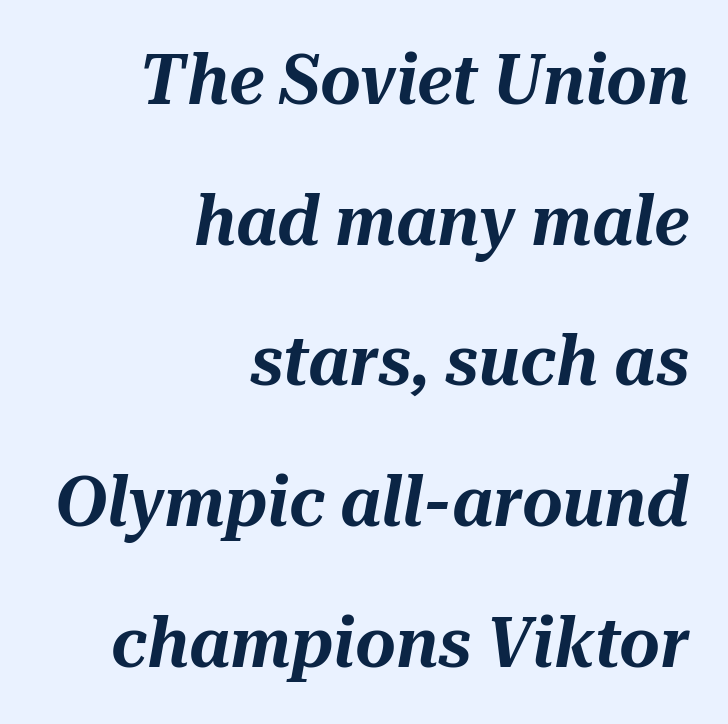
Q: Is the text italic (slanted)? A: Yes, it leans right by about 10 degrees.
Q: Is the text underlined? A: No.
Q: How is the paragraph aligned? A: Right-aligned.
Q: Is the spacing between letters normal or unusually wide? A: Normal.
Q: Is the spacing between lines tight, normal or loose? A: Loose.
Q: Width (condensed, normal, or wide)? A: Normal.
Q: Stroke contrast? A: Medium.
Q: x-height? A: Medium.
Q: Monospaced? A: No.
